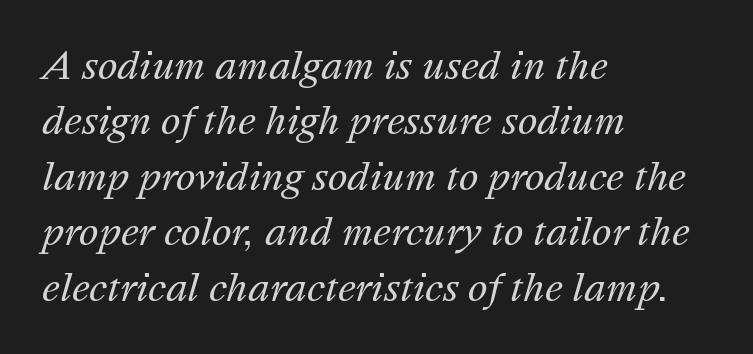
{"italic": "yes", "lean": "right", "slant_degrees": 16, "bold": "no", "weight": "regular", "width": "normal", "stroke_contrast": "medium", "x_height": "medium", "monospaced": "no", "underline": "no", "align": "left", "line_spacing": "normal", "line_spacing_ratio": 1.5, "letter_spacing": "normal", "letter_spacing_em": 0.0, "glyph_px": 37}
